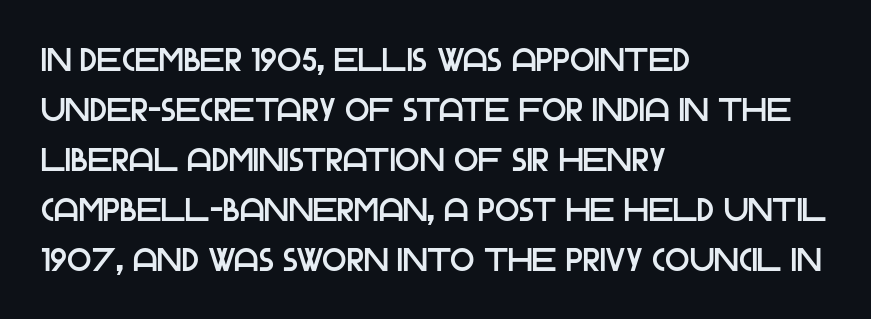
Nobody touched the tracking dial on this one. These lines are set flush left with a ragged right edge. Unmarked baselines from the first word to the last. The letters advance in unequal steps, a hallmark of proportional type.
